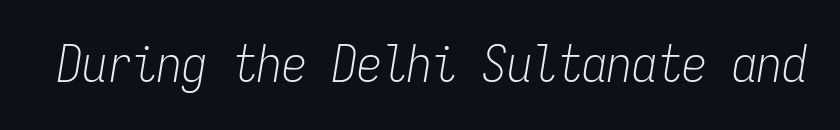
{"italic": "yes", "lean": "right", "slant_degrees": 9, "bold": "no", "weight": "light", "width": "condensed", "stroke_contrast": "low", "x_height": "medium", "monospaced": "yes", "underline": "no", "letter_spacing": "normal", "letter_spacing_em": 0.0, "glyph_px": 50}
